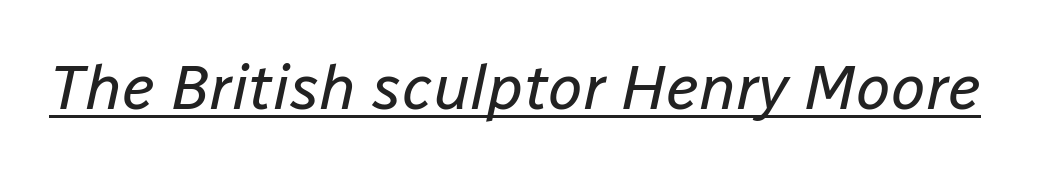
{"italic": "yes", "lean": "right", "slant_degrees": 12, "bold": "no", "weight": "regular", "width": "normal", "stroke_contrast": "low", "x_height": "medium", "monospaced": "no", "underline": "yes", "letter_spacing": "normal", "letter_spacing_em": 0.0, "glyph_px": 63}
